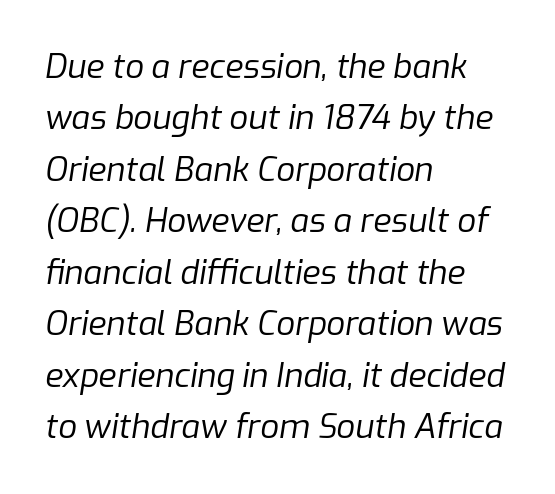
Q: Is the text bold? A: No.
Q: Is the text italic (slanted)? A: Yes, it leans right by about 9 degrees.
Q: Is the text underlined? A: No.
Q: How is the paragraph aligned? A: Left-aligned.
Q: Is the spacing between letters normal or unusually wide? A: Normal.
Q: Is the spacing between lines tight, normal or loose? A: Normal.
Q: Width (condensed, normal, or wide)? A: Normal.
Q: Stroke contrast? A: Low.
Q: x-height? A: Medium.
Q: Monospaced? A: No.
